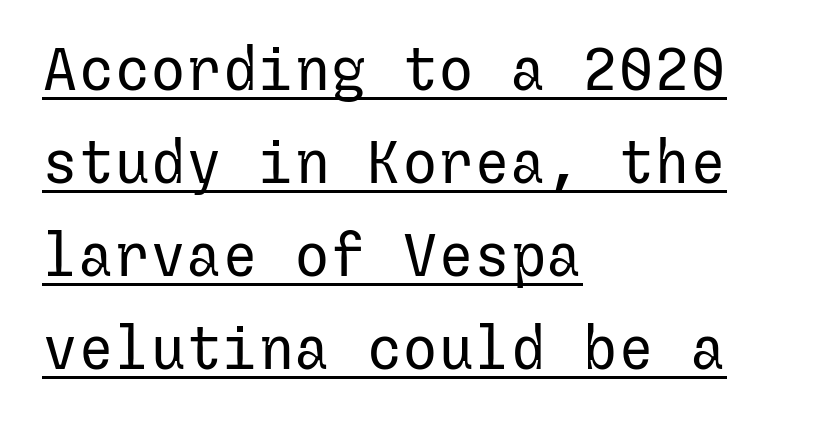
{"serif": "no", "italic": "no", "bold": "no", "weight": "regular", "width": "normal", "stroke_contrast": "low", "x_height": "medium", "underline": "yes", "align": "left", "line_spacing": "normal", "line_spacing_ratio": 1.55, "letter_spacing": "normal", "letter_spacing_em": 0.0, "glyph_px": 60}
